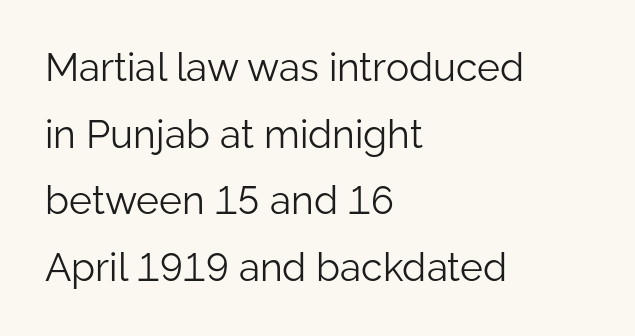
Q: Is the text bold? A: No.
Q: Is the text italic (slanted)? A: No, it is upright.
Q: Is the typeface a serif or a sans-serif typeface? A: Sans-serif.
Q: Is the text underlined? A: No.
Q: How is the paragraph aligned? A: Left-aligned.
Q: Is the spacing between letters normal or unusually wide? A: Normal.
Q: Width (condensed, normal, or wide)? A: Normal.
Q: Stroke contrast? A: Low.
Q: x-height? A: Medium.
Q: Monospaced? A: No.
